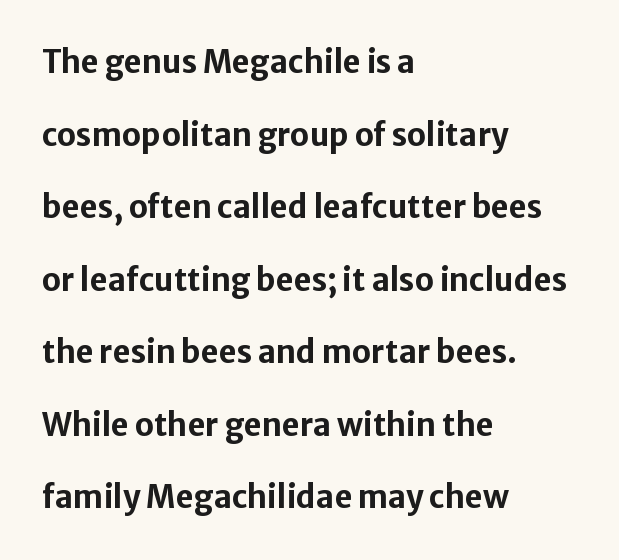
Q: Is the text bold? A: Yes.
Q: Is the text italic (slanted)? A: No, it is upright.
Q: Is the typeface a serif or a sans-serif typeface? A: Sans-serif.
Q: Is the text underlined? A: No.
Q: How is the paragraph aligned? A: Left-aligned.
Q: Is the spacing between letters normal or unusually wide? A: Normal.
Q: Is the spacing between lines tight, normal or loose? A: Loose.
Q: Width (condensed, normal, or wide)? A: Normal.
Q: Stroke contrast? A: Low.
Q: x-height? A: Medium.
Q: Monospaced? A: No.
